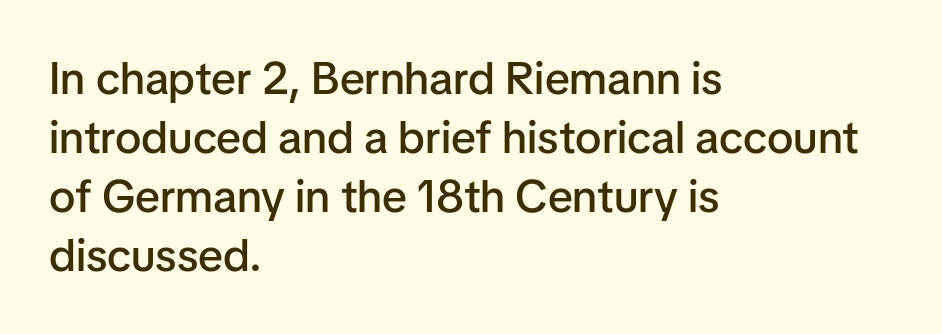
Q: Is the text bold? A: Semi-bold.
Q: Is the text italic (slanted)? A: No, it is upright.
Q: Is the typeface a serif or a sans-serif typeface? A: Sans-serif.
Q: Is the text underlined? A: No.
Q: How is the paragraph aligned? A: Left-aligned.
Q: Is the spacing between letters normal or unusually wide? A: Normal.
Q: Is the spacing between lines tight, normal or loose? A: Normal.
Q: Width (condensed, normal, or wide)? A: Normal.
Q: Stroke contrast? A: Low.
Q: x-height? A: Medium.
Q: Monospaced? A: No.
